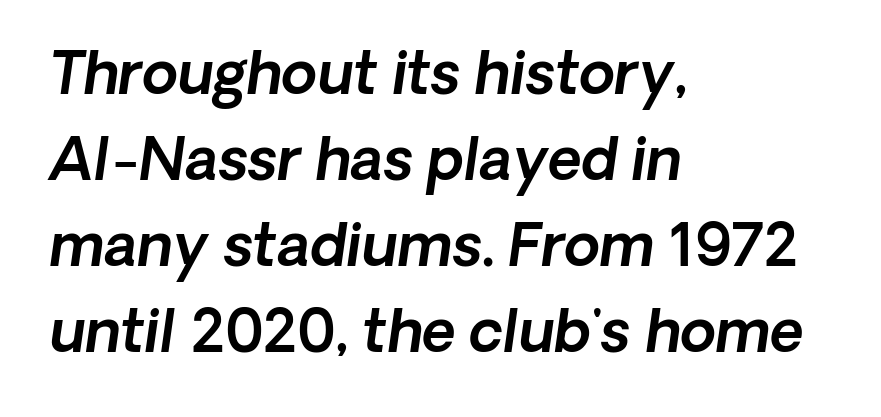
{"italic": "yes", "lean": "right", "slant_degrees": 8, "width": "normal", "x_height": "medium", "monospaced": "no", "underline": "no", "align": "left", "line_spacing": "normal", "line_spacing_ratio": 1.48, "letter_spacing": "normal", "letter_spacing_em": 0.0, "glyph_px": 58}
